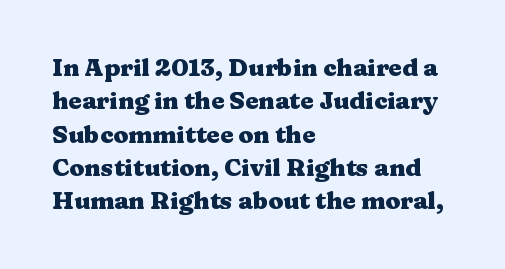
{"italic": "no", "bold": "yes", "underline": "no", "align": "left", "line_spacing": "normal", "line_spacing_ratio": 1.39, "letter_spacing": "normal", "letter_spacing_em": 0.0, "glyph_px": 24}
